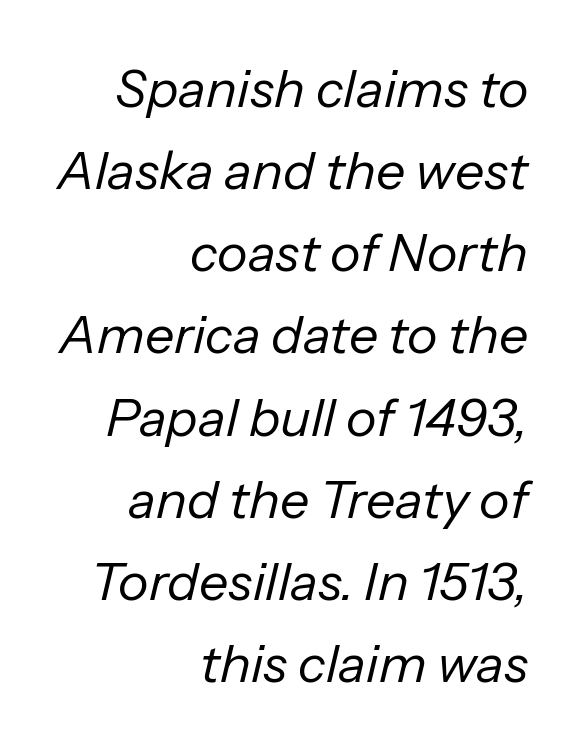
You could call the tracking neutral — neither tight nor loose. The space beneath each line is pristine and unruled. Compared with a flush-left layout, this one pins lines to the opposite, right side. This sample keeps an unexceptional amount of space between lines. Do the characters align in a grid? No, the font is proportional. Compared with ordinary roman type, these characters are visibly tilted.
